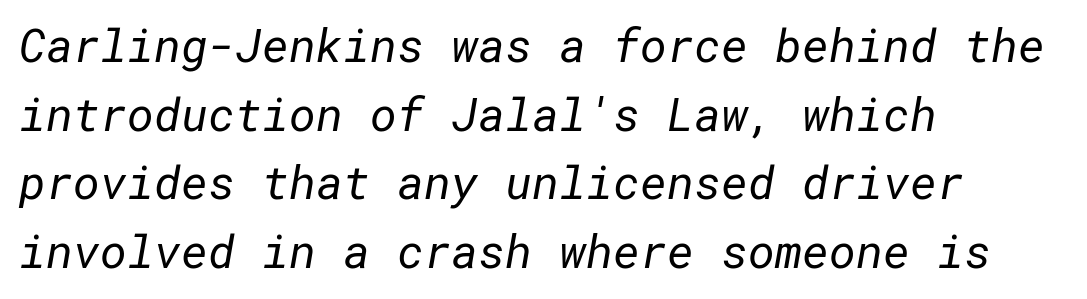
{"serif": "no", "bold": "no", "weight": "regular", "width": "normal", "stroke_contrast": "low", "x_height": "medium", "underline": "no", "align": "left", "line_spacing": "normal", "line_spacing_ratio": 1.49, "letter_spacing": "normal", "letter_spacing_em": 0.0, "glyph_px": 46}
